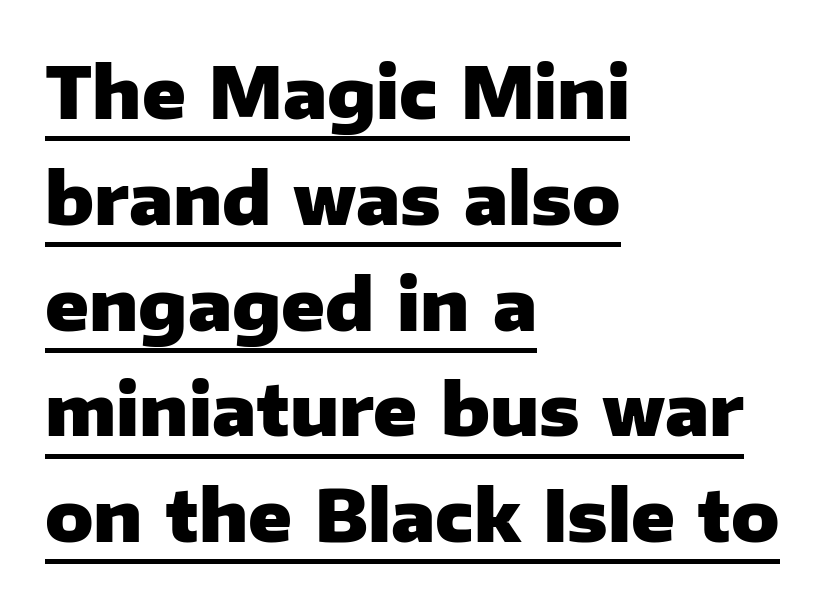
{"serif": "no", "italic": "no", "bold": "yes", "weight": "heavy", "width": "normal", "stroke_contrast": "low", "x_height": "medium", "monospaced": "no", "underline": "yes", "align": "left", "line_spacing": "normal", "line_spacing_ratio": 1.49, "letter_spacing": "normal", "letter_spacing_em": 0.0, "glyph_px": 71}
